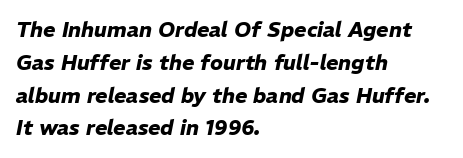
{"italic": "yes", "lean": "right", "slant_degrees": 11, "bold": "yes", "underline": "no", "align": "left", "line_spacing": "normal", "line_spacing_ratio": 1.56, "letter_spacing": "normal", "letter_spacing_em": 0.0, "glyph_px": 21}
